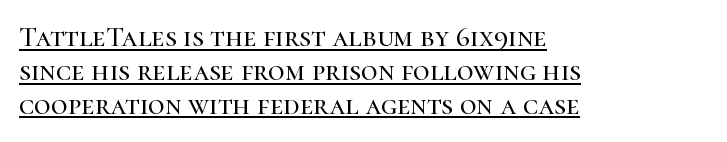
The image shows 29 px serif type, upright; set left-aligned, line spacing 1.17x, normal letter spacing, underlined; high stroke contrast and a medium x-height.
